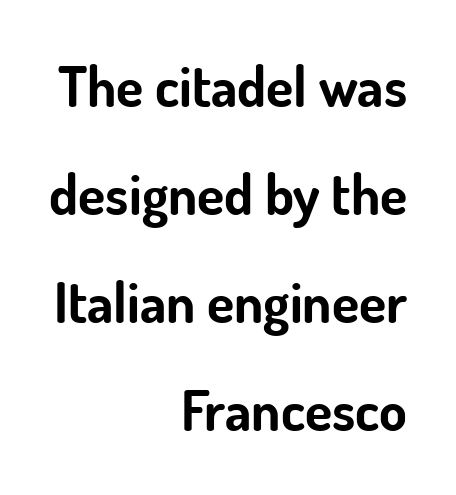
The image shows 56 px bold sans-serif type, upright; set right-aligned, loose line spacing (1.93x), normal letter spacing, not underlined; low stroke contrast and a small x-height.
